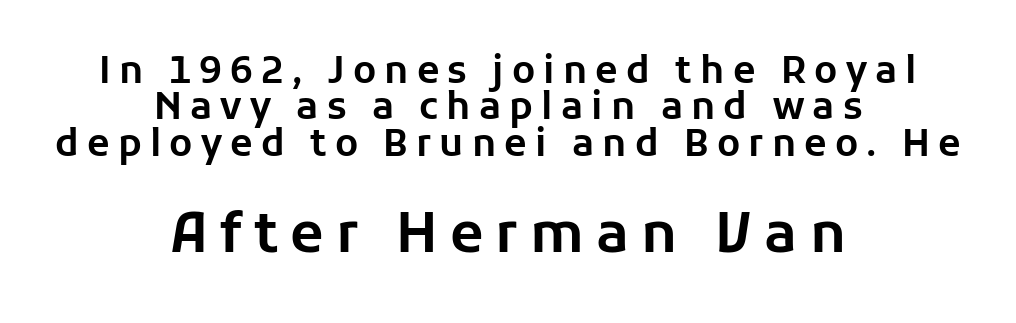
The image shows 55 px sans-serif type, upright; set centered, tight line spacing (0.98x), unusually wide letter spacing (+0.22 em), not underlined; the second (bottom) block is 1.49x larger; low stroke contrast and a medium x-height.
